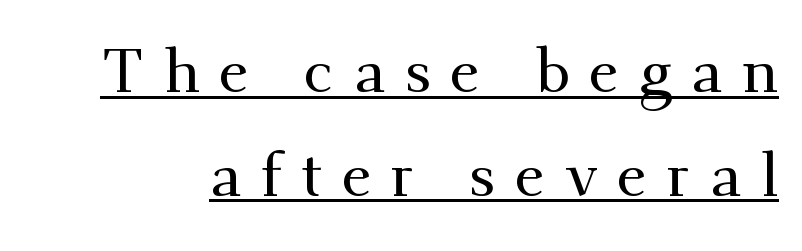
Q: Is the text italic (slanted)? A: No, it is upright.
Q: Is the typeface a serif or a sans-serif typeface? A: Serif.
Q: Is the text underlined? A: Yes.
Q: Is the spacing between letters normal or unusually wide? A: Unusually wide.
Q: Is the spacing between lines tight, normal or loose? A: Normal.
Q: Width (condensed, normal, or wide)? A: Normal.
Q: Stroke contrast? A: Medium.
Q: x-height? A: Small.
Q: Monospaced? A: No.
